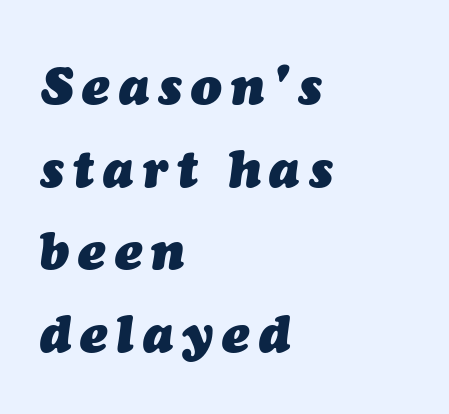
Compared with ordinary roman type, these characters are visibly tilted. The glyphs are unaccompanied by any horizontal stroke below them. Leading: standard. This sample has the flowing, uneven cadence of proportional lettering. Compared with an ordinary text face, these strokes are far heavier — a full bold. This sample is left-justified, so line endings fall wherever the words run out.
